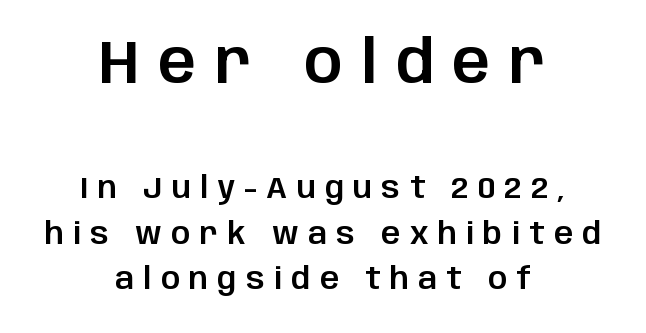
Here the first block reads like a headline and the second like body copy. The passage is arranged like a title page — every line centered. Summary of vertical rhythm: regular, with standard interline spacing. The lettering holds an erect, upright posture throughout. Each word looks stretched out because of the extra space between its letters.
